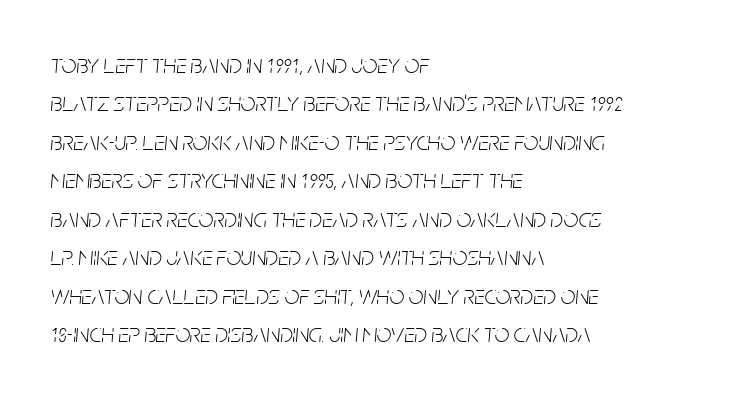
Q: Is the text bold? A: No.
Q: Is the text italic (slanted)? A: Yes, it leans right by about 5 degrees.
Q: Is the text underlined? A: No.
Q: How is the paragraph aligned? A: Left-aligned.
Q: Is the spacing between letters normal or unusually wide? A: Normal.
Q: Is the spacing between lines tight, normal or loose? A: Normal.
